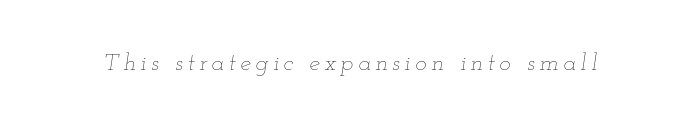
{"italic": "yes", "lean": "right", "slant_degrees": 12, "bold": "no", "underline": "no", "glyph_px": 24}
